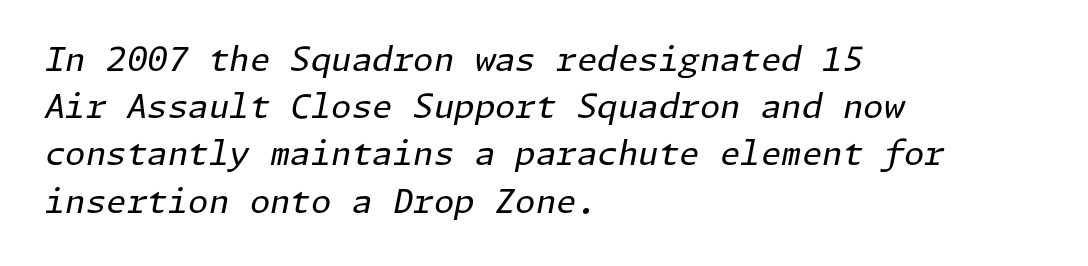
The image shows 33 px regular-weight type, italic (leaning right); set left-aligned, normal line spacing (1.43x), normal letter spacing, not underlined; low stroke contrast and a medium x-height.
